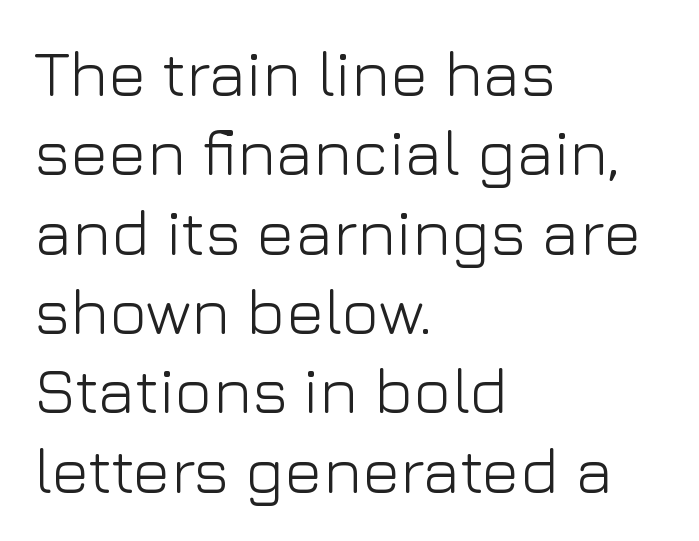
The string is rendered with underlining switched off. Is the type heavy? It reads as light-to-regular instead. You can tell it's not italic because the verticals are truly vertical. You can tell from the bare stems that sans-serif type was used. Honestly, the letter spacing is just normal — you wouldn't notice it. Caption: multi-line text, flush left, ragged right.
